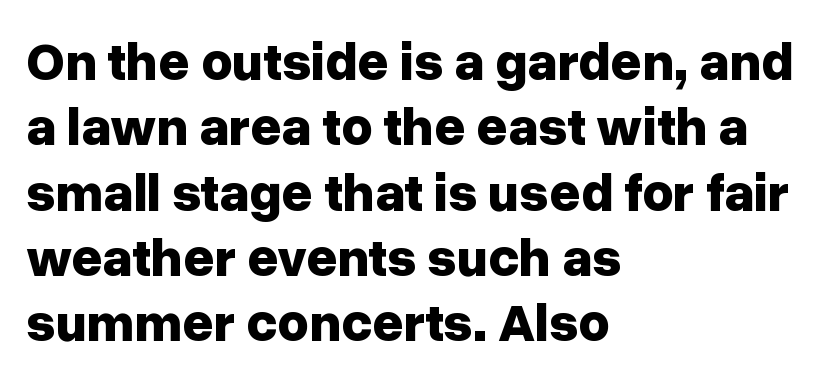
{"serif": "no", "italic": "no", "bold": "yes", "weight": "bold", "width": "normal", "stroke_contrast": "low", "x_height": "medium", "monospaced": "no", "underline": "no", "align": "left", "line_spacing_ratio": 1.21, "letter_spacing": "normal", "letter_spacing_em": 0.0, "glyph_px": 54}
